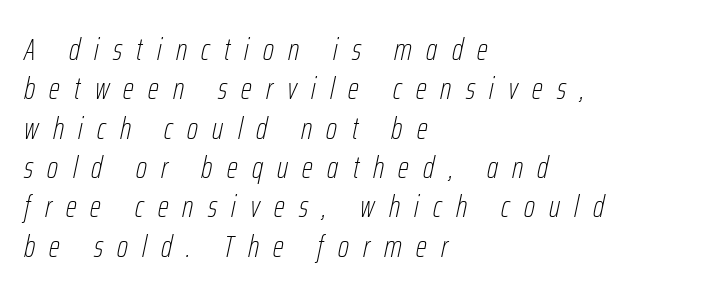
Q: Is the text bold? A: No.
Q: Is the text italic (slanted)? A: Yes, it leans right by about 12 degrees.
Q: Is the text underlined? A: No.
Q: How is the paragraph aligned? A: Left-aligned.
Q: Is the spacing between letters normal or unusually wide? A: Unusually wide.
Q: Is the spacing between lines tight, normal or loose? A: Normal.
Q: Width (condensed, normal, or wide)? A: Condensed.
Q: Stroke contrast? A: Low.
Q: x-height? A: Medium.
Q: Monospaced? A: No.
